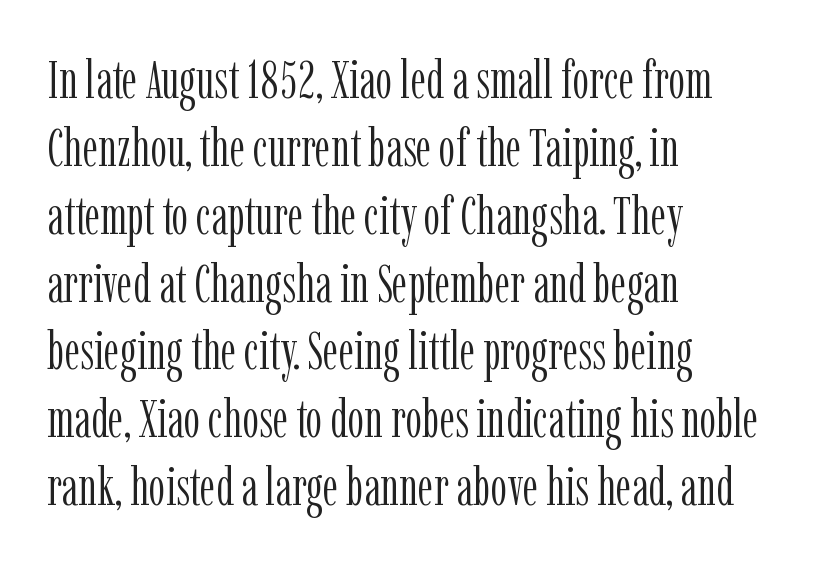
Note the varied advance widths — an 'i' is clearly narrower than an 'm'. In terms of letterspacing, this is plain default setting. Yep, those are serifs on the letters. You can tell it's not italic because the verticals are truly vertical.
